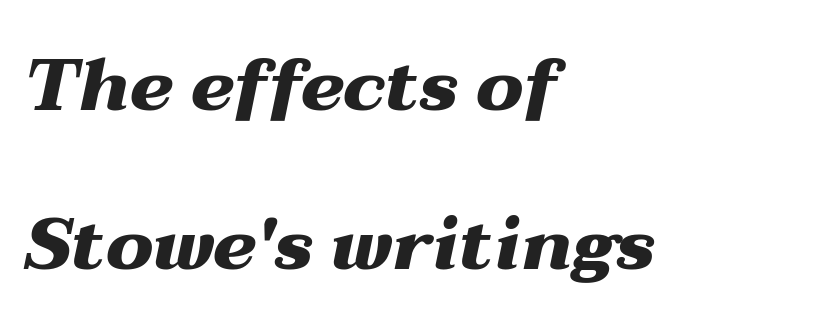
The image shows 73 px heavy, wide type, italic (leaning right); set left-aligned, loose line spacing (2.18x), normal letter spacing, not underlined; medium stroke contrast and a medium x-height.
